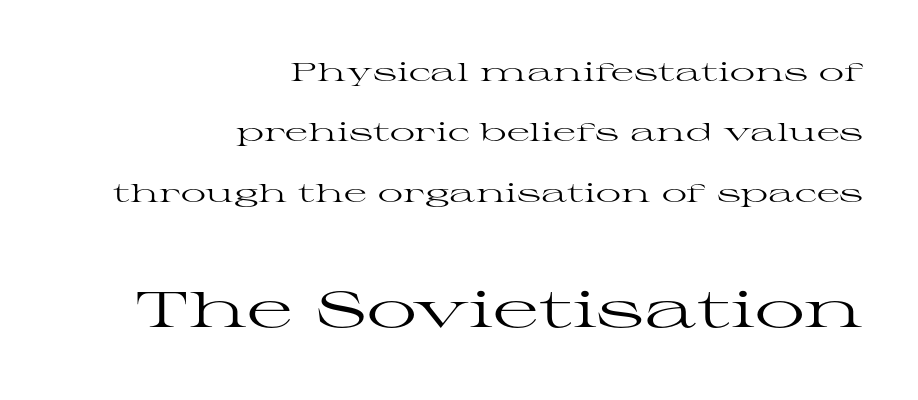
Q: Is the text bold? A: No.
Q: Is the text italic (slanted)? A: No, it is upright.
Q: Is the typeface a serif or a sans-serif typeface? A: Serif.
Q: Is the text underlined? A: No.
Q: How is the paragraph aligned? A: Right-aligned.
Q: Is the spacing between letters normal or unusually wide? A: Normal.
Q: Is the spacing between lines tight, normal or loose? A: Loose.
Q: Which block of text is set in a larger size, the first (top) or the second (bottom)? A: The second (bottom) one.
Q: Width (condensed, normal, or wide)? A: Wide.
Q: Stroke contrast? A: High.
Q: x-height? A: Medium.
Q: Monospaced? A: No.
